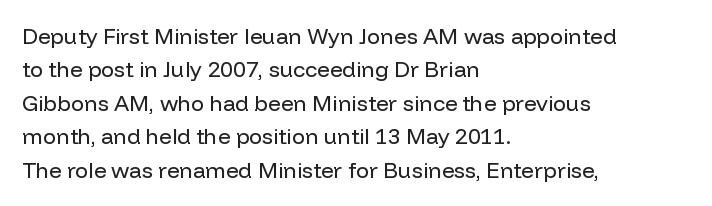
Q: Is the text bold? A: No.
Q: Is the text italic (slanted)? A: No, it is upright.
Q: Is the text underlined? A: No.
Q: How is the paragraph aligned? A: Left-aligned.
Q: Is the spacing between letters normal or unusually wide? A: Normal.
Q: Is the spacing between lines tight, normal or loose? A: Normal.
